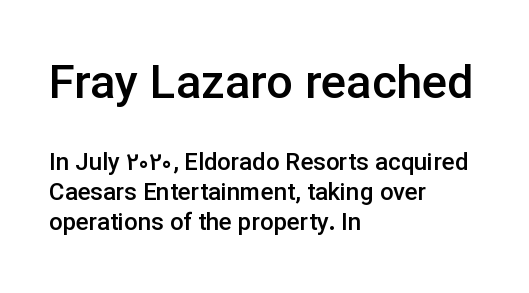
{"serif": "no", "italic": "no", "bold": "semi", "weight": "semibold", "width": "normal", "stroke_contrast": "low", "x_height": "medium", "monospaced": "no", "underline": "no", "align": "left", "line_spacing": "normal", "line_spacing_ratio": 1.25, "letter_spacing": "normal", "letter_spacing_em": 0.0, "larger_block": "first", "size_ratio": 1.96, "glyph_px": 47}
